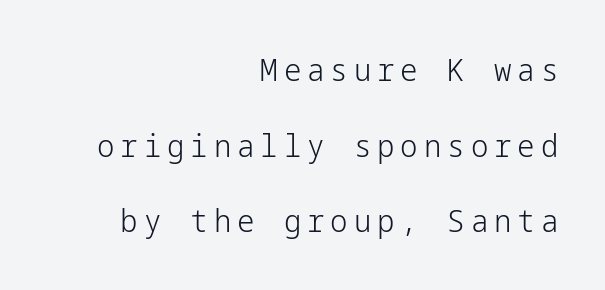
The image shows 31 px light sans-serif type, upright; set right-aligned, loose line spacing (2.44x), not underlined; low stroke contrast and a medium x-height.
